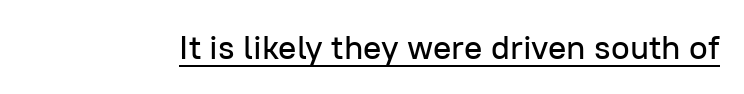
{"serif": "no", "italic": "no", "width": "normal", "stroke_contrast": "low", "x_height": "medium", "monospaced": "no", "underline": "yes", "letter_spacing": "normal", "letter_spacing_em": 0.0, "glyph_px": 34}
